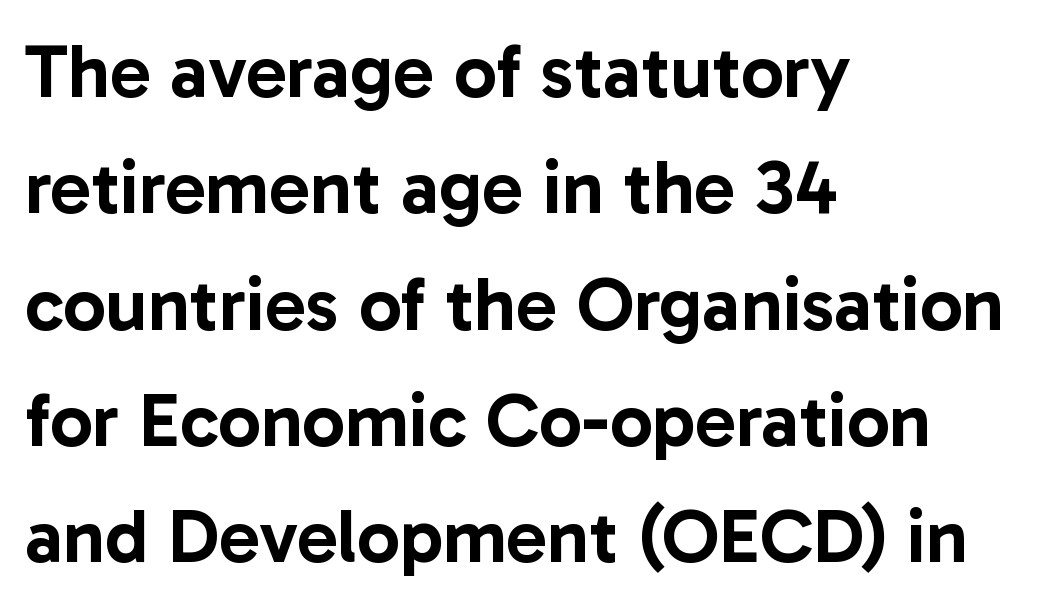
{"serif": "no", "italic": "no", "width": "normal", "stroke_contrast": "low", "x_height": "medium", "monospaced": "no", "underline": "no", "align": "left", "line_spacing": "normal", "line_spacing_ratio": 1.53, "letter_spacing": "normal", "letter_spacing_em": 0.0, "glyph_px": 76}
